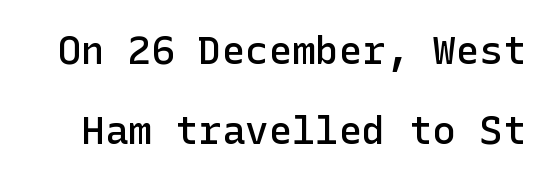
Every letter is mildly thick-stroked: semibold rather than bold. Does the lettering tilt? It doesn't — this is upright. Vertically, the passage feels expansive, rows floating well apart. Observe the absence of serifs on each vertical stroke in this sample. Rule under the text: the space is simply empty.
